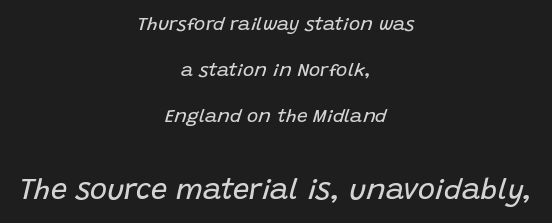
The image shows 29 px regular-weight type, italic (leaning right); set centered, loose line spacing (2.41x), normal letter spacing, not underlined; the second (bottom) block is 1.53x larger; low stroke contrast and a large x-height.
